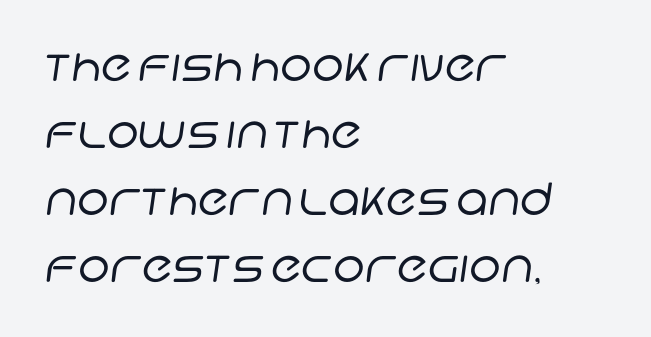
The image shows 45 px regular-weight sans-serif type; set left-aligned, normal line spacing (1.49x), normal letter spacing, not underlined; low stroke contrast and a large x-height.
